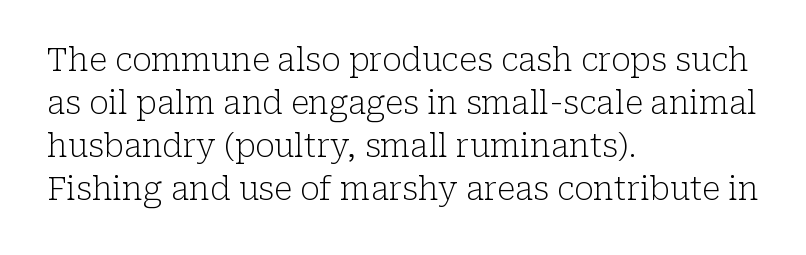
Letters rest on an invisible, unmarked baseline. Stem width sits at or under what a default text font uses. Letterform terminals end in serifs throughout the passage. This sample has the flowing, uneven cadence of proportional lettering. Layout note: lines flush left. A typesetter would mark this as roman, not italic.
